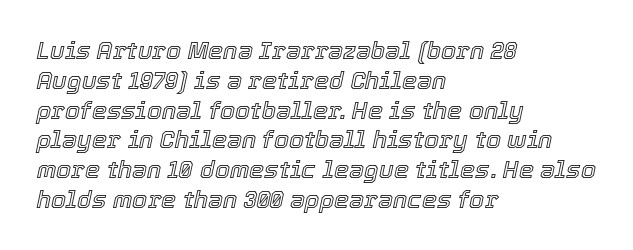
Q: Is the text italic (slanted)? A: Yes, it leans right by about 12 degrees.
Q: Is the text underlined? A: No.
Q: How is the paragraph aligned? A: Left-aligned.
Q: Is the spacing between letters normal or unusually wide? A: Normal.
